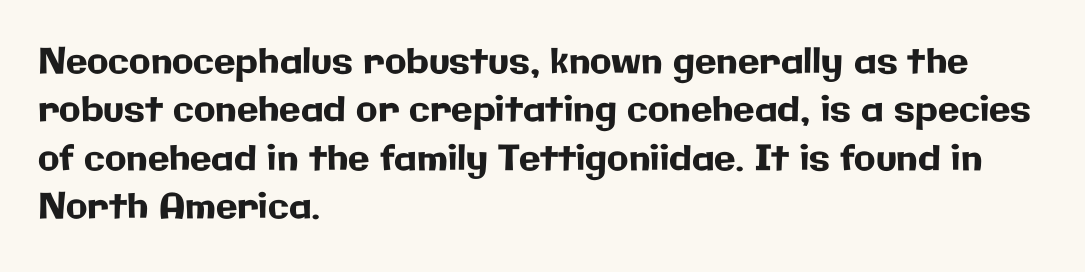
In terms of leading, this rendering sits right in the middle. Posture: vertical. Tracking value appears to be zero — textbook default spacing. Typeset ragged right — the left edge is the straight one. Underline: absent.
